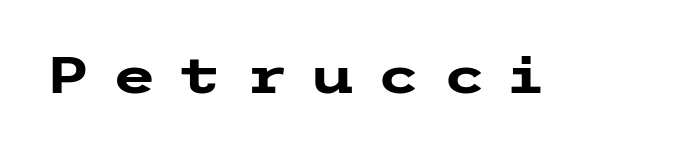
If you drew a line through each stem, it would be perfectly vertical. The zone under the glyphs is completely vacant. The face used here has the dense, thick strokes of a bold. Does the type have serifs? No, each stem ends abruptly. Is the letter spacing exaggerated? Yes — the characters are pushed far apart.
